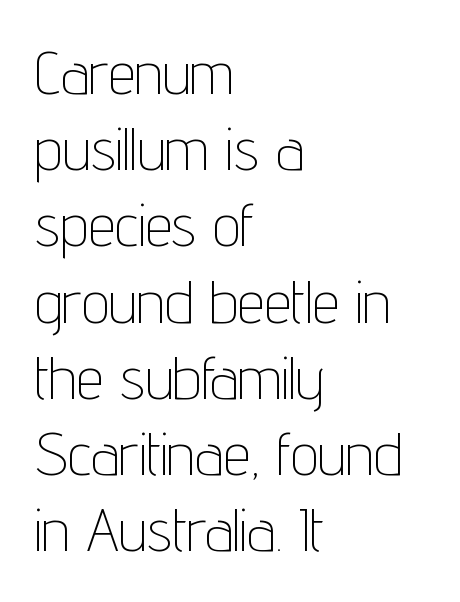
This sample uses plain, unmodified letter spacing. No letter is thick-stroked: the sample isn't bold. The lines are quadded left. Upright lettering throughout. Each letter's strokes conclude bluntly, with no projecting serifs. The leading is moderate, giving the passage an even texture.
